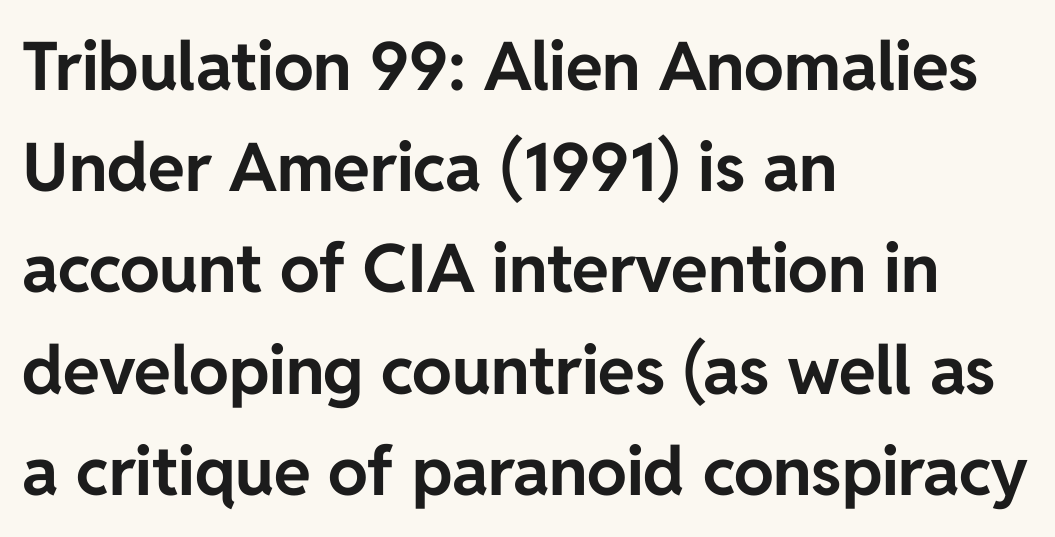
The image shows 67 px bold sans-serif type, upright; set left-aligned, normal line spacing (1.51x), normal letter spacing, not underlined; low stroke contrast and a medium x-height.
